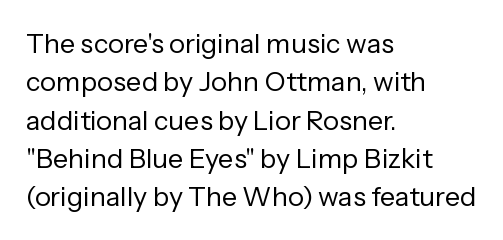
Every row of glyphs begins at an identical x-position on the left. A roman cut, with each character standing at attention. Does the leading feel generous? No, just average. The tracking reads as untouched default to a designer's eye.
